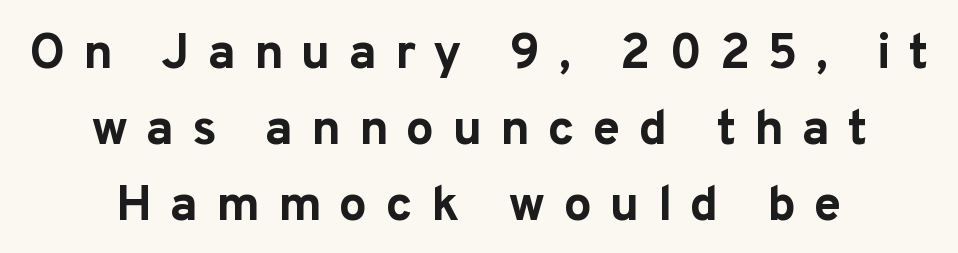
The image shows 50 px bold sans-serif type, upright; set centered, normal line spacing (1.52x), unusually wide letter spacing (+0.36 em), not underlined; low stroke contrast and a medium x-height.
